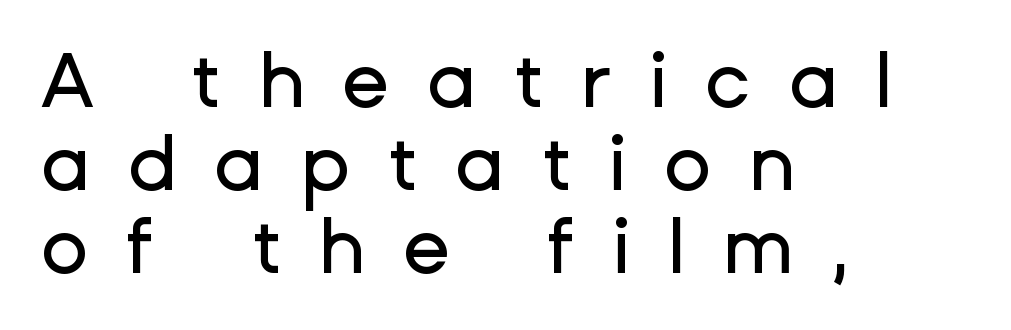
{"serif": "no", "italic": "no", "width": "normal", "stroke_contrast": "low", "x_height": "medium", "monospaced": "no", "underline": "no", "align": "left", "line_spacing": "tight", "line_spacing_ratio": 1.08, "letter_spacing": "wide", "letter_spacing_em": 0.49, "glyph_px": 77}
